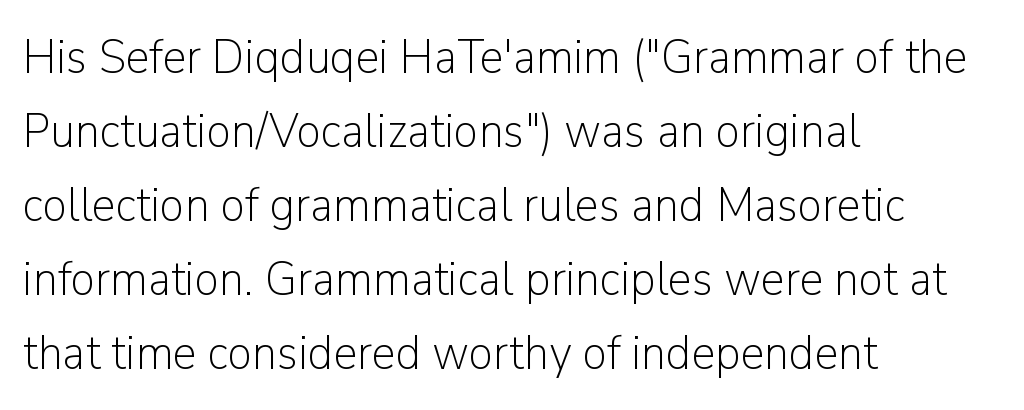
{"serif": "no", "italic": "no", "bold": "no", "weight": "light", "width": "normal", "stroke_contrast": "low", "x_height": "medium", "monospaced": "no", "underline": "no", "align": "left", "line_spacing": "normal", "line_spacing_ratio": 1.51, "letter_spacing": "normal", "letter_spacing_em": 0.0, "glyph_px": 49}
